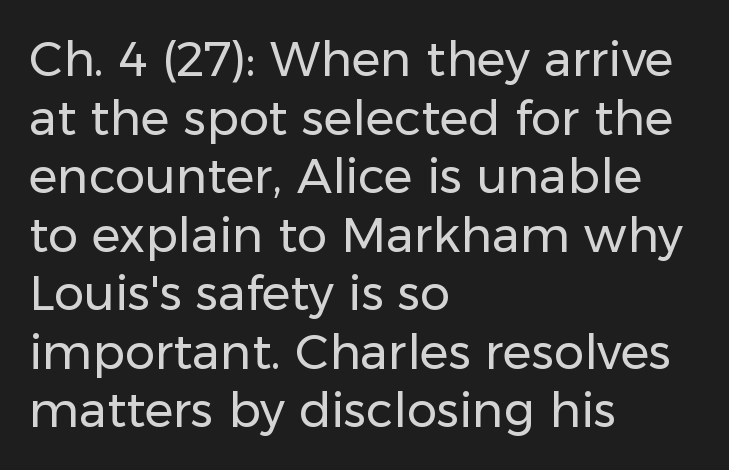
Q: Is the text bold? A: No.
Q: Is the text italic (slanted)? A: No, it is upright.
Q: Is the typeface a serif or a sans-serif typeface? A: Sans-serif.
Q: Is the text underlined? A: No.
Q: How is the paragraph aligned? A: Left-aligned.
Q: Is the spacing between letters normal or unusually wide? A: Normal.
Q: Width (condensed, normal, or wide)? A: Normal.
Q: Stroke contrast? A: Low.
Q: x-height? A: Medium.
Q: Monospaced? A: No.
